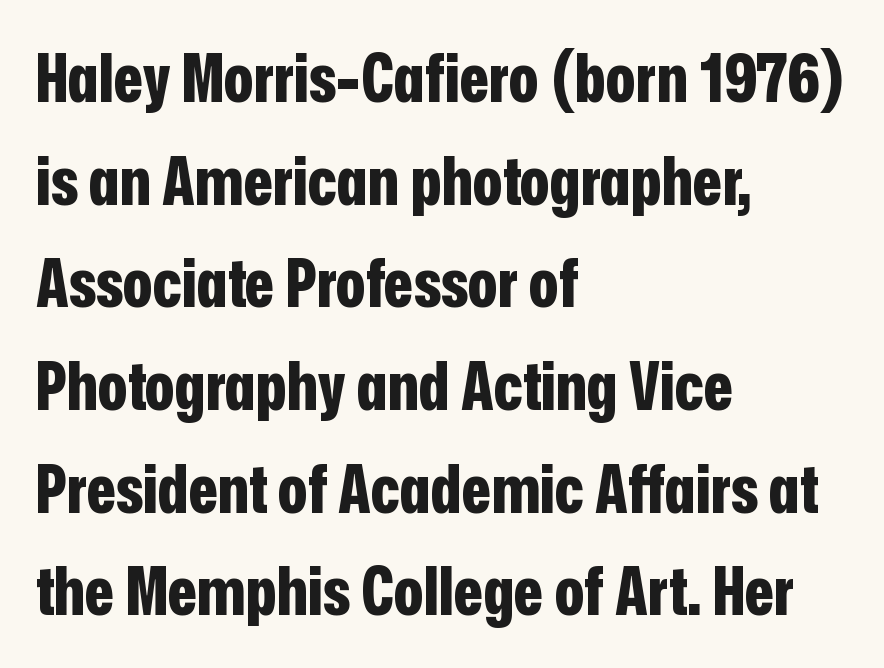
Italic: no, the glyphs are upright roman. The space between consecutive lines is moderate. This is heavy type, rendered in bold. This sample uses a sans-serif face. This rendering uses left alignment, leaving the right contour irregular. The face used here is rendered with its standard letterfit.
